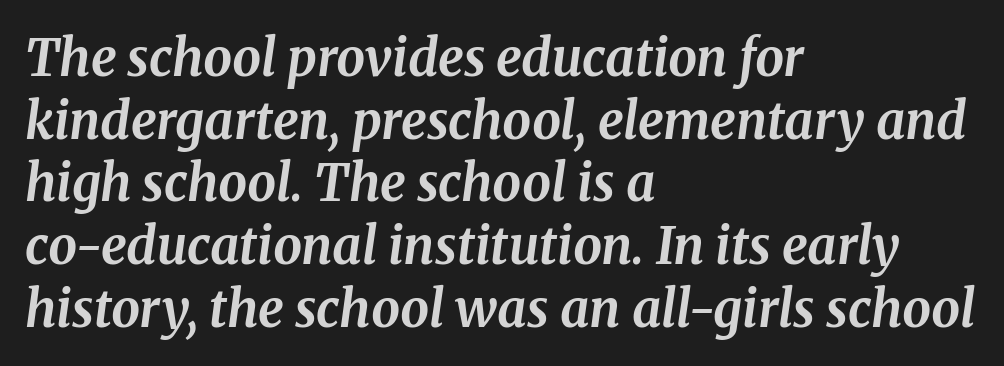
A student would call this left alignment; a typographer would say flush left, rag right. Is this a fixed-width face? No — the glyphs have proportional, varying widths. Look at the tracking — it's just the regular setting, nothing added. Emphasis-style slanted type is in use.
